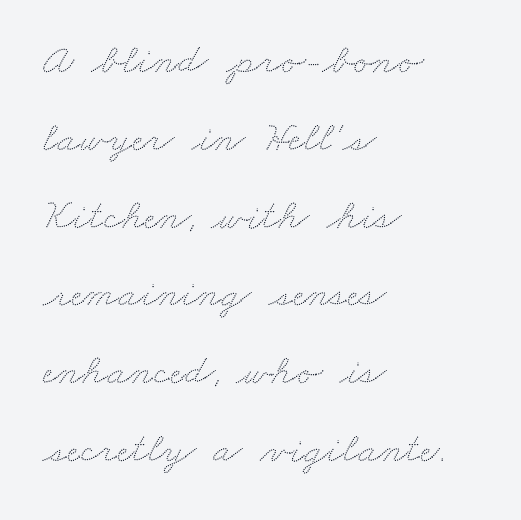
The image shows 43 px wide type; set left-aligned, line spacing 1.81x, normal letter spacing, not underlined; low stroke contrast and a small x-height.
